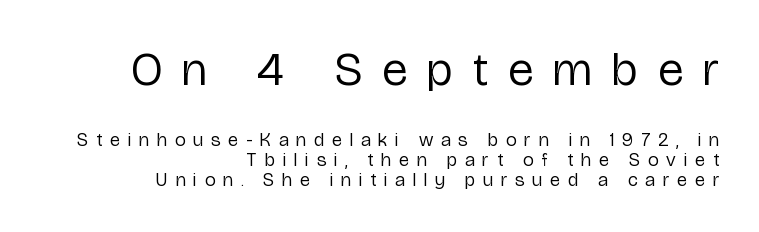
Line ends are locked; line starts wander. The letterforms stand isolated, each surrounded by extra space. Is the lower block the larger one? No — the upper block carries the bigger type. Weight: regular or lighter.
